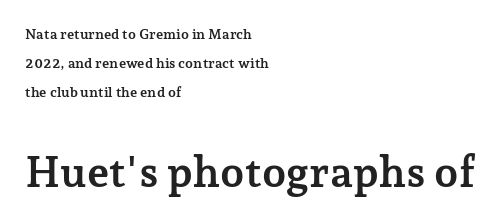
Q: Is the text bold? A: Yes.
Q: Is the text italic (slanted)? A: No, it is upright.
Q: Is the typeface a serif or a sans-serif typeface? A: Serif.
Q: Is the text underlined? A: No.
Q: How is the paragraph aligned? A: Left-aligned.
Q: Is the spacing between letters normal or unusually wide? A: Normal.
Q: Is the spacing between lines tight, normal or loose? A: Loose.
Q: Which block of text is set in a larger size, the first (top) or the second (bottom)? A: The second (bottom) one.
Q: Width (condensed, normal, or wide)? A: Normal.
Q: Stroke contrast? A: Low.
Q: x-height? A: Medium.
Q: Monospaced? A: No.
